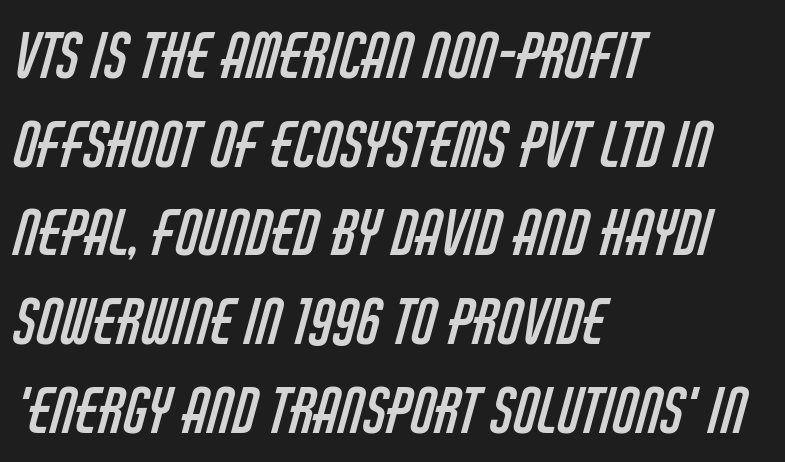
Q: Is the text bold? A: No.
Q: Is the typeface a serif or a sans-serif typeface? A: Sans-serif.
Q: Is the text underlined? A: No.
Q: How is the paragraph aligned? A: Left-aligned.
Q: Is the spacing between letters normal or unusually wide? A: Normal.
Q: Is the spacing between lines tight, normal or loose? A: Normal.
Q: Width (condensed, normal, or wide)? A: Condensed.
Q: Stroke contrast? A: Low.
Q: x-height? A: Large.
Q: Monospaced? A: No.
